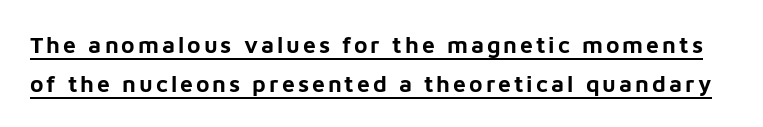
The image shows 23 px bold type, upright; set normal line spacing (1.68x), underlined.
